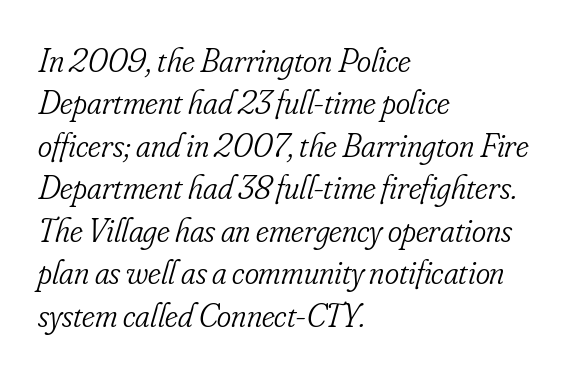
Q: Is the text bold? A: No.
Q: Is the text italic (slanted)? A: Yes, it leans right by about 16 degrees.
Q: Is the typeface a serif or a sans-serif typeface? A: Serif.
Q: Is the text underlined? A: No.
Q: How is the paragraph aligned? A: Left-aligned.
Q: Is the spacing between letters normal or unusually wide? A: Normal.
Q: Is the spacing between lines tight, normal or loose? A: Normal.
Q: Width (condensed, normal, or wide)? A: Condensed.
Q: Stroke contrast? A: Low.
Q: x-height? A: Small.
Q: Monospaced? A: No.
